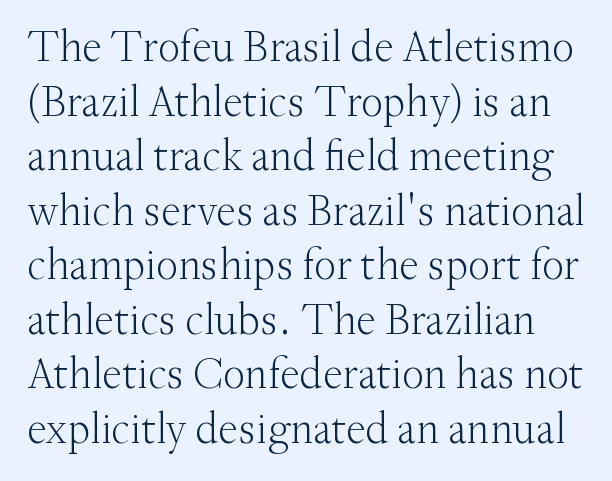
The space directly below the letters is spotless. Compared with a typical body face, this is equally light or lighter still. In terms of letterspacing, this is plain default setting. Each letter keeps its own natural width here, so spacing adapts to shape.
